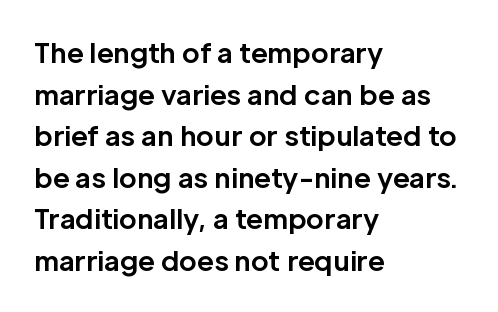
Q: Is the text bold? A: Yes.
Q: Is the text italic (slanted)? A: No, it is upright.
Q: Is the text underlined? A: No.
Q: How is the paragraph aligned? A: Left-aligned.
Q: Is the spacing between letters normal or unusually wide? A: Normal.
Q: Is the spacing between lines tight, normal or loose? A: Normal.
